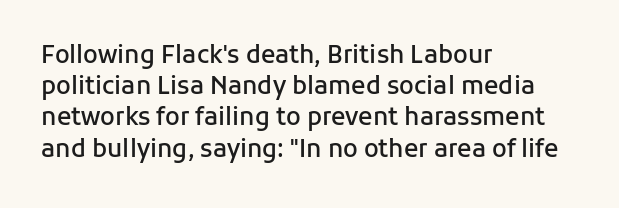
{"italic": "no", "bold": "semi", "underline": "no", "align": "left", "line_spacing": "normal", "line_spacing_ratio": 1.3, "letter_spacing": "normal", "letter_spacing_em": 0.0, "glyph_px": 24}
